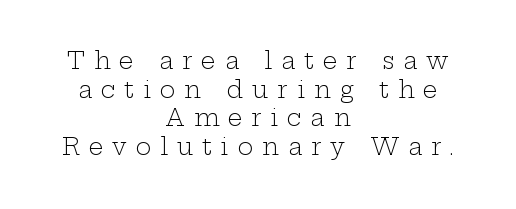
The image shows 23 px text type, upright; set centered, normal line spacing (1.25x), unusually wide letter spacing (+0.39 em), not underlined.
